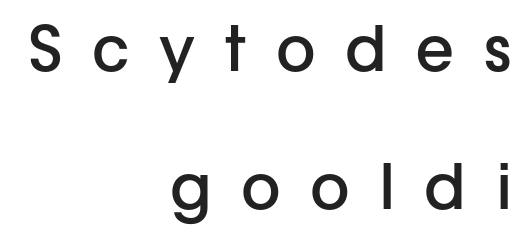
Q: Is the text bold? A: Semi-bold.
Q: Is the text italic (slanted)? A: No, it is upright.
Q: Is the typeface a serif or a sans-serif typeface? A: Sans-serif.
Q: Is the text underlined? A: No.
Q: How is the paragraph aligned? A: Right-aligned.
Q: Is the spacing between letters normal or unusually wide? A: Unusually wide.
Q: Is the spacing between lines tight, normal or loose? A: Loose.
Q: Width (condensed, normal, or wide)? A: Normal.
Q: Stroke contrast? A: Low.
Q: x-height? A: Medium.
Q: Monospaced? A: No.
